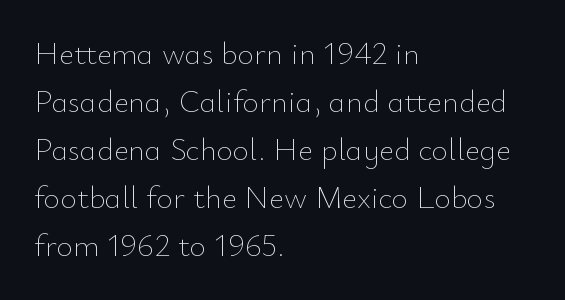
The foot of each line stays bare and open. The specimen reads as upright at a glance. Reading down the column, the eye jumps a familiar distance to each next line. Heft: none added — not bold. The rendering uses natural spacing where letterforms have individual widths.
